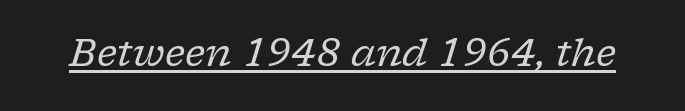
{"serif": "yes", "italic": "yes", "lean": "right", "slant_degrees": 17, "bold": "no", "weight": "regular", "width": "normal", "stroke_contrast": "low", "x_height": "medium", "monospaced": "no", "underline": "yes", "letter_spacing": "normal", "letter_spacing_em": 0.0, "glyph_px": 38}
